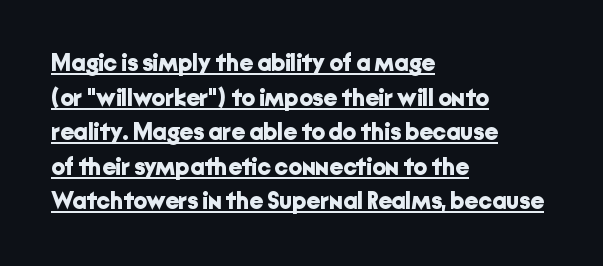
The image shows 24 px bold type, upright; set left-aligned, normal line spacing (1.44x), normal letter spacing, underlined.
